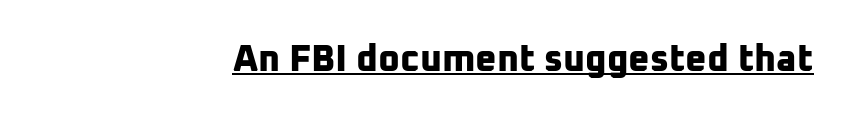
Spacing verdict: proportional, widths tailored to each character. Beneath each row of characters lies a ruled line. This rendering leaves character spacing at its baseline value. In terms of letterform style, serifs are entirely absent. The rendering uses a bold face; every stroke is thick and dark.
